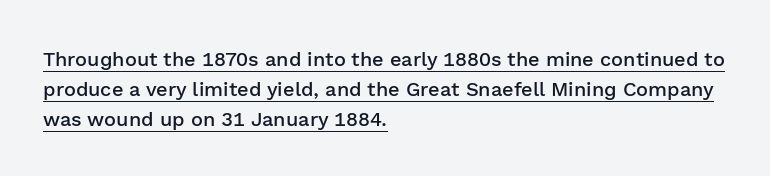
{"italic": "no", "bold": "semi", "underline": "yes", "align": "left", "line_spacing": "normal", "line_spacing_ratio": 1.5, "letter_spacing": "normal", "letter_spacing_em": 0.0, "glyph_px": 20}
